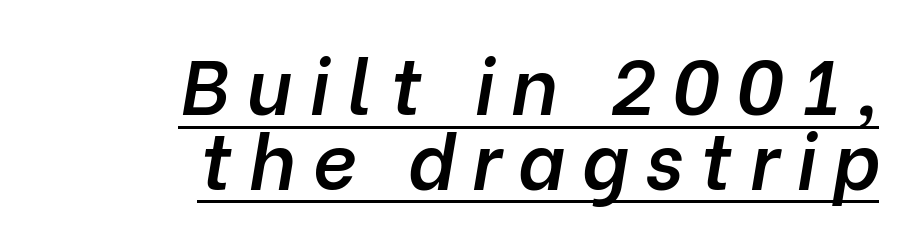
{"italic": "yes", "lean": "right", "slant_degrees": 10, "bold": "semi", "weight": "semibold", "width": "normal", "stroke_contrast": "low", "x_height": "medium", "monospaced": "no", "underline": "yes", "align": "right", "line_spacing": "tight", "line_spacing_ratio": 0.97, "letter_spacing": "wide", "letter_spacing_em": 0.22, "glyph_px": 77}
